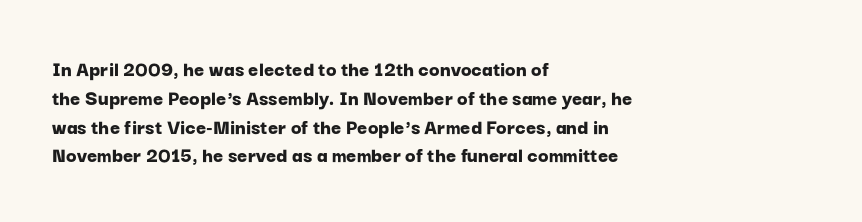
The rows are spaced the way most documents space them. Its strokes are broad and dark, the hallmark of bold type. Posture: upright roman. A bare baseline throughout the passage.
